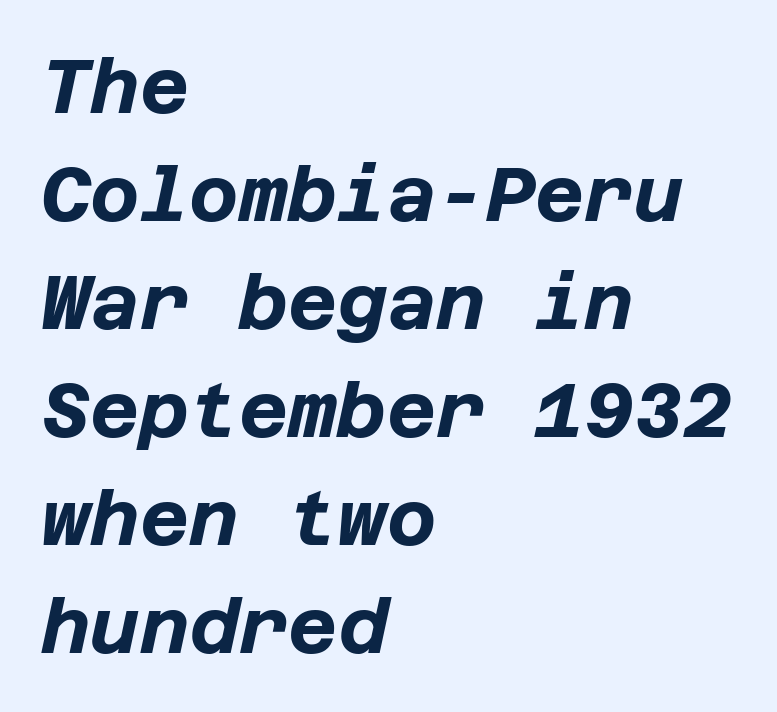
{"italic": "yes", "lean": "right", "slant_degrees": 12, "bold": "yes", "weight": "bold", "width": "normal", "stroke_contrast": "low", "x_height": "large", "underline": "no", "align": "left", "line_spacing": "normal", "line_spacing_ratio": 1.42, "letter_spacing": "normal", "letter_spacing_em": 0.0, "glyph_px": 76}
